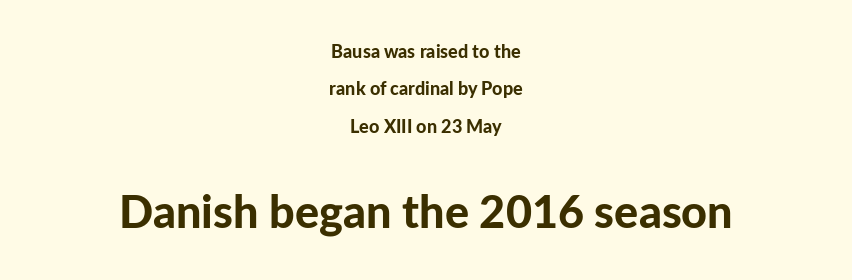
Q: Is the text bold? A: Yes.
Q: Is the text italic (slanted)? A: No, it is upright.
Q: Is the typeface a serif or a sans-serif typeface? A: Sans-serif.
Q: Is the text underlined? A: No.
Q: How is the paragraph aligned? A: Centered.
Q: Is the spacing between letters normal or unusually wide? A: Normal.
Q: Is the spacing between lines tight, normal or loose? A: Loose.
Q: Which block of text is set in a larger size, the first (top) or the second (bottom)? A: The second (bottom) one.
Q: Width (condensed, normal, or wide)? A: Normal.
Q: Stroke contrast? A: Low.
Q: x-height? A: Medium.
Q: Monospaced? A: No.
